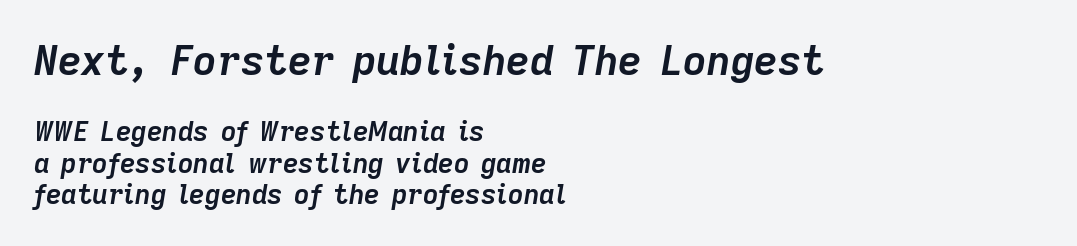
Q: Is the text bold? A: Yes.
Q: Is the text italic (slanted)? A: Yes, it leans right by about 9 degrees.
Q: Is the text underlined? A: No.
Q: How is the paragraph aligned? A: Left-aligned.
Q: Is the spacing between letters normal or unusually wide? A: Normal.
Q: Which block of text is set in a larger size, the first (top) or the second (bottom)? A: The first (top) one.
Q: Width (condensed, normal, or wide)? A: Normal.
Q: Stroke contrast? A: Low.
Q: x-height? A: Medium.
Q: Monospaced? A: No.
